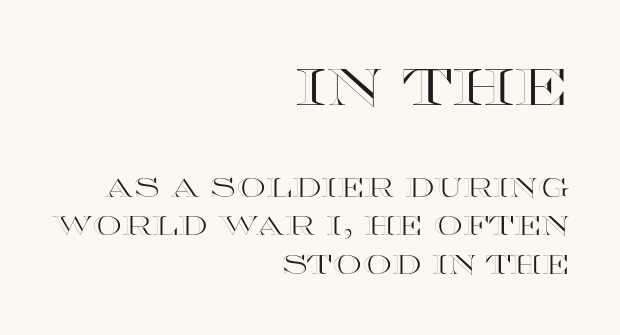
Descenders are the only things crossing below the line. A normal amount of white space separates one row of letters from the next. Short and long lines alike share a common ending point at right. Notice how the stems are strictly vertical — no italics here.
